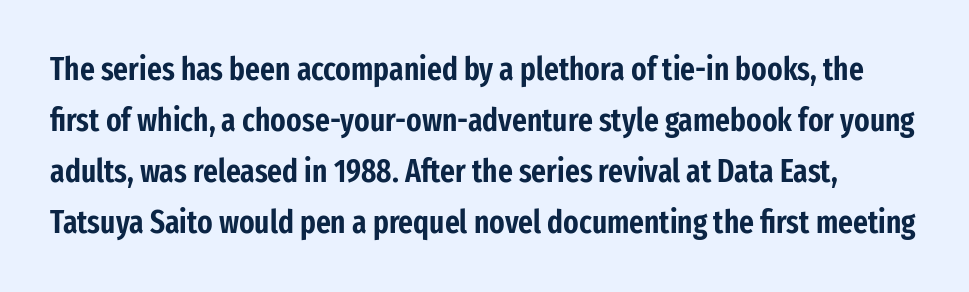
{"serif": "no", "italic": "no", "width": "condensed", "stroke_contrast": "low", "x_height": "medium", "monospaced": "no", "underline": "no", "line_spacing": "normal", "line_spacing_ratio": 1.59, "letter_spacing": "normal", "letter_spacing_em": 0.0, "glyph_px": 32}
